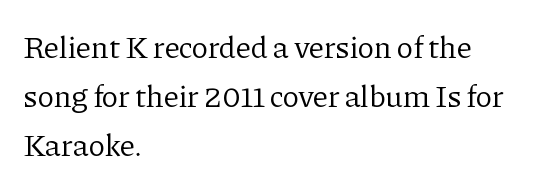
A typesetter would call this zero additional tracking. No chunkiness to these letters — they're not bold. Leftover space on each line is placed entirely after the last word. The face used here is proportionally spaced, like ordinary book or web type.
